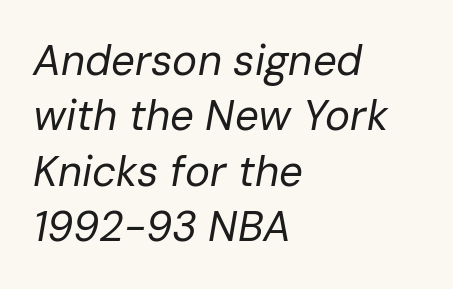
The image shows 42 px regular-weight type, italic (leaning right); set left-aligned, normal line spacing (1.32x), normal letter spacing, not underlined; low stroke contrast and a medium x-height.
